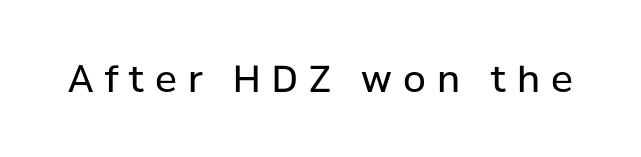
The font sits on the lighter half of the weight spectrum, regular included. The tracking reads as deliberately expanded to a designer's eye. The letters carry no serifs — their stems end cleanly without finishing strokes. Descender tails drop into unmarked territory.
